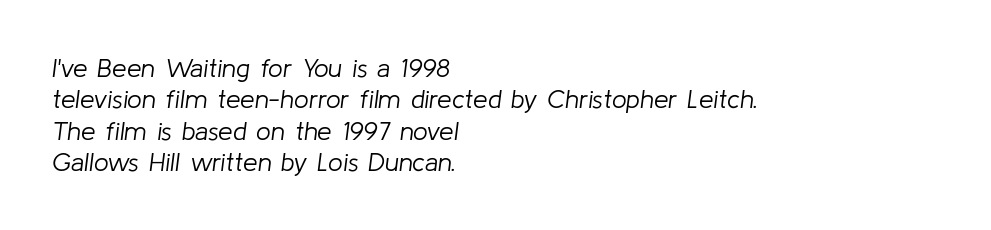
The image shows 26 px text type, italic (leaning right); set left-aligned, line spacing 1.21x, normal letter spacing, not underlined.
